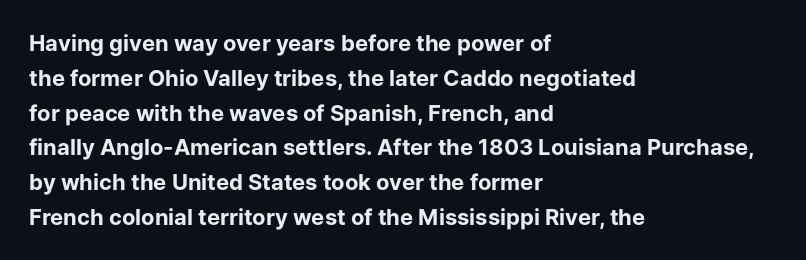
The image shows 22 px bold type, upright; set left-aligned, normal line spacing (1.58x), normal letter spacing, not underlined.
